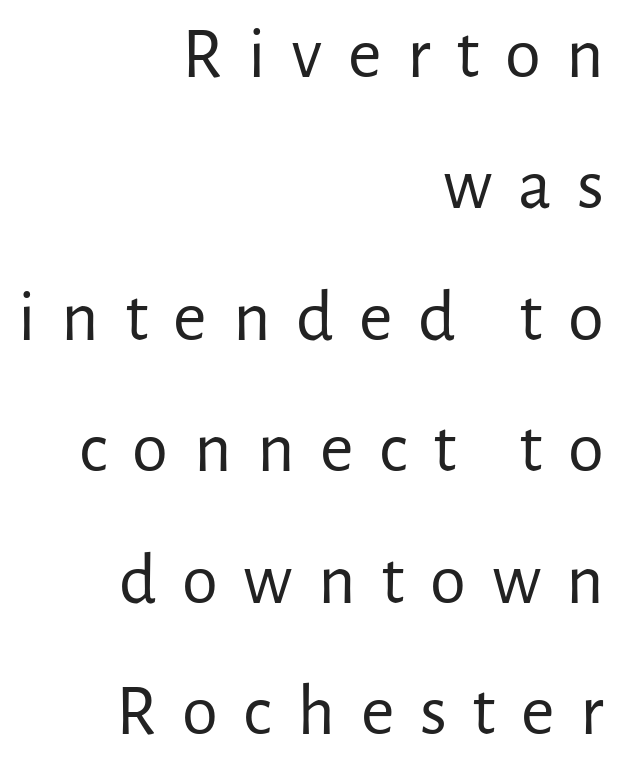
Q: Is the text bold? A: No.
Q: Is the text italic (slanted)? A: No, it is upright.
Q: Is the typeface a serif or a sans-serif typeface? A: Sans-serif.
Q: Is the text underlined? A: No.
Q: How is the paragraph aligned? A: Right-aligned.
Q: Is the spacing between letters normal or unusually wide? A: Unusually wide.
Q: Width (condensed, normal, or wide)? A: Normal.
Q: Stroke contrast? A: Low.
Q: x-height? A: Medium.
Q: Monospaced? A: No.
